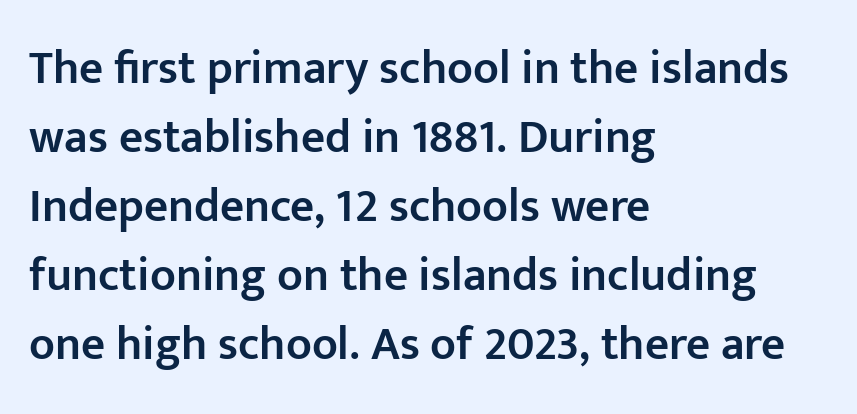
The image shows 47 px semibold sans-serif type, upright; set left-aligned, normal line spacing (1.47x), normal letter spacing, not underlined; low stroke contrast and a medium x-height.
